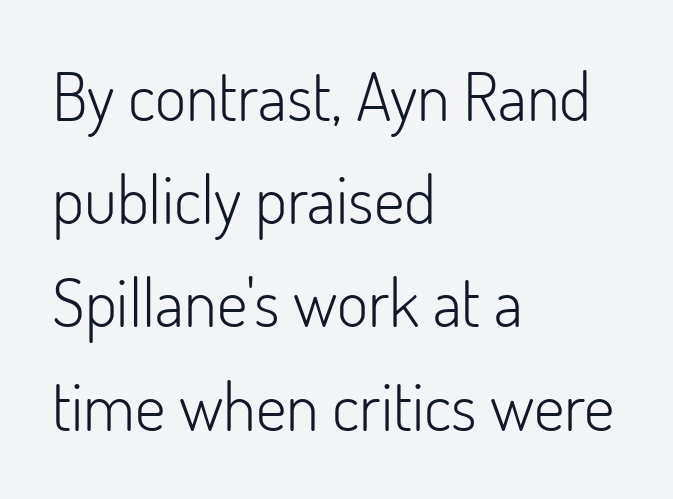
Q: Is the text bold? A: No.
Q: Is the text italic (slanted)? A: No, it is upright.
Q: Is the typeface a serif or a sans-serif typeface? A: Sans-serif.
Q: Is the text underlined? A: No.
Q: How is the paragraph aligned? A: Left-aligned.
Q: Is the spacing between letters normal or unusually wide? A: Normal.
Q: Is the spacing between lines tight, normal or loose? A: Normal.
Q: Width (condensed, normal, or wide)? A: Normal.
Q: Stroke contrast? A: Low.
Q: x-height? A: Small.
Q: Monospaced? A: No.
